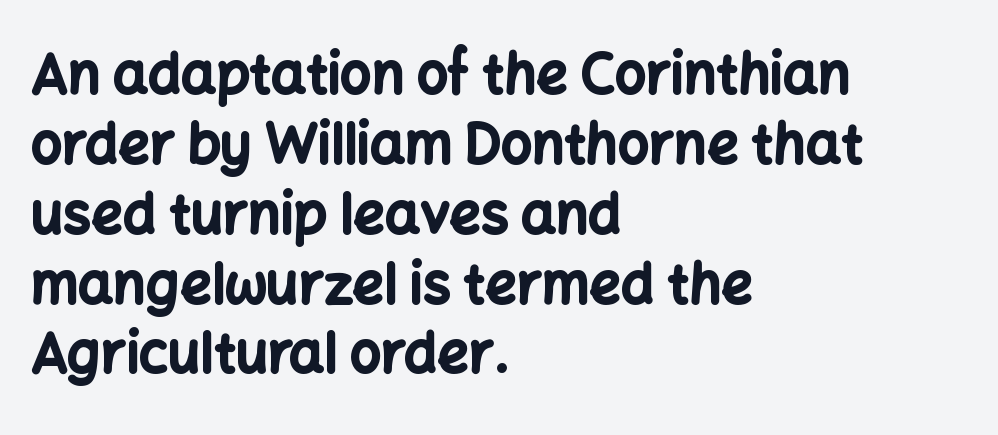
{"serif": "no", "italic": "no", "bold": "yes", "weight": "bold", "width": "normal", "stroke_contrast": "low", "x_height": "medium", "monospaced": "no", "underline": "no", "align": "left", "line_spacing": "normal", "line_spacing_ratio": 1.27, "letter_spacing": "normal", "letter_spacing_em": 0.0, "glyph_px": 55}
